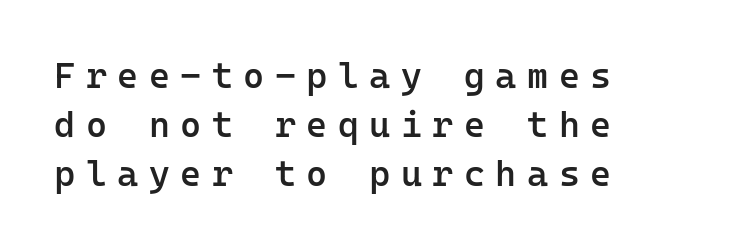
Q: Is the text bold? A: Semi-bold.
Q: Is the text italic (slanted)? A: No, it is upright.
Q: Is the typeface a serif or a sans-serif typeface? A: Sans-serif.
Q: Is the text underlined? A: No.
Q: How is the paragraph aligned? A: Left-aligned.
Q: Is the spacing between letters normal or unusually wide? A: Unusually wide.
Q: Is the spacing between lines tight, normal or loose? A: Normal.
Q: Width (condensed, normal, or wide)? A: Normal.
Q: Stroke contrast? A: Low.
Q: x-height? A: Medium.
Q: Monospaced? A: Yes.
